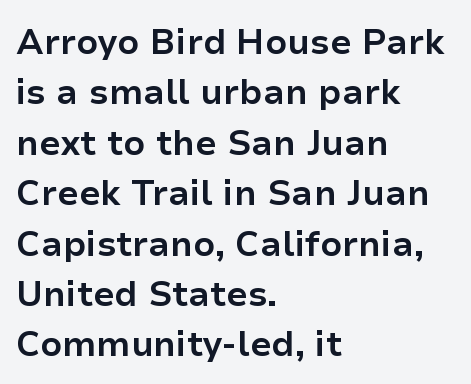
This rendering employs a face without finishing strokes, i.e., a sans-serif. How are the letters spaced? Ordinarily, with no added tracking. The lettering holds an erect, upright posture throughout. The foot of each line stays bare and open. Successive baselines arrive at the customary interval. The ragged edge is on the right, which tells us the setting is flush left.
